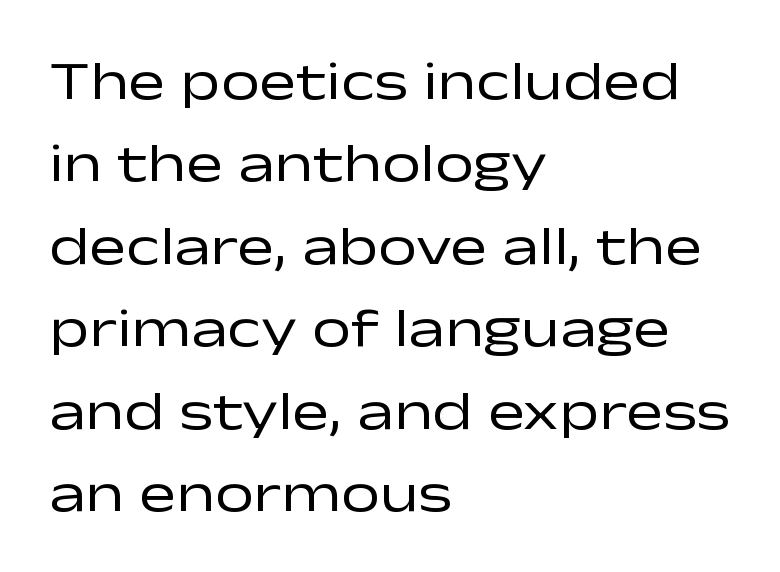
Q: Is the text bold? A: No.
Q: Is the text italic (slanted)? A: No, it is upright.
Q: Is the typeface a serif or a sans-serif typeface? A: Sans-serif.
Q: Is the text underlined? A: No.
Q: How is the paragraph aligned? A: Left-aligned.
Q: Is the spacing between letters normal or unusually wide? A: Normal.
Q: Is the spacing between lines tight, normal or loose? A: Normal.
Q: Width (condensed, normal, or wide)? A: Wide.
Q: Stroke contrast? A: Low.
Q: x-height? A: Medium.
Q: Monospaced? A: No.
